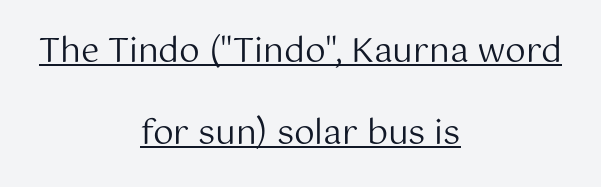
Do the characters align in a grid? No, the font is proportional. Is the stroke heavy? The answer is a plain regular-or-lighter. The lettering stays uniformly vertical, giving the passage a roman look. This rendering employs a face without finishing strokes, i.e., a sans-serif. Every row of glyphs is offset so its center matches the block's center. Check the space under the baseline: a stroke is drawn there.
